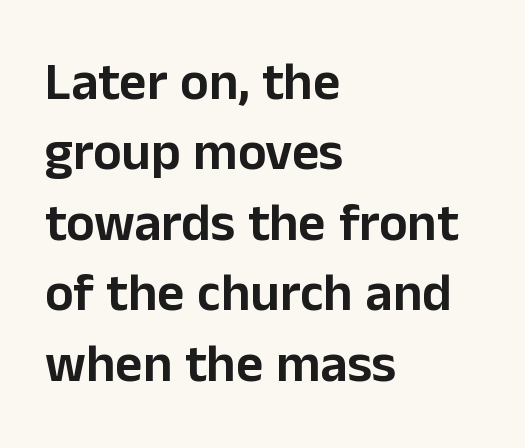
Q: Is the text italic (slanted)? A: No, it is upright.
Q: Is the typeface a serif or a sans-serif typeface? A: Sans-serif.
Q: Is the text underlined? A: No.
Q: How is the paragraph aligned? A: Left-aligned.
Q: Is the spacing between letters normal or unusually wide? A: Normal.
Q: Is the spacing between lines tight, normal or loose? A: Normal.
Q: Width (condensed, normal, or wide)? A: Normal.
Q: Stroke contrast? A: Low.
Q: x-height? A: Medium.
Q: Monospaced? A: No.
